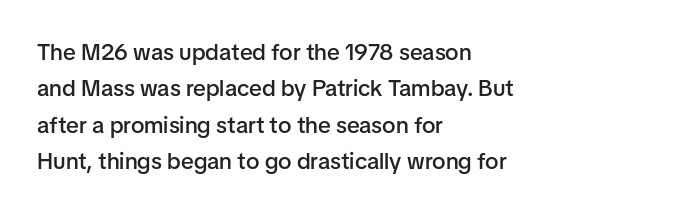
The paragraph shown leans on its left margin. Baseline-to-baseline distance is the conventional proportion of letter height. Check under the words: just untouched page. How are the letters spaced? Ordinarily, with no added tracking.
